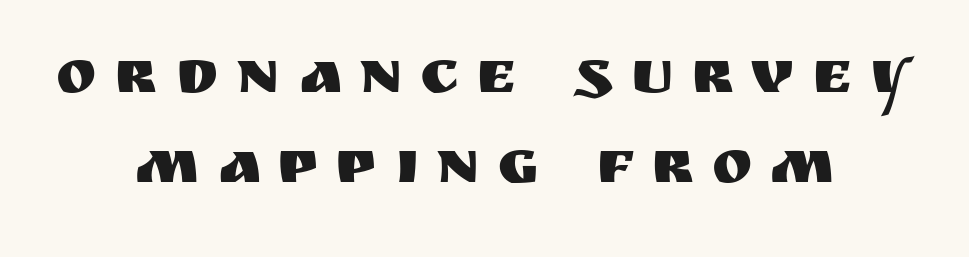
{"serif": "no", "italic": "no", "width": "normal", "stroke_contrast": "medium", "x_height": "large", "monospaced": "no", "underline": "no", "align": "center", "line_spacing": "normal", "line_spacing_ratio": 1.47, "letter_spacing": "wide", "letter_spacing_em": 0.29, "glyph_px": 61}
